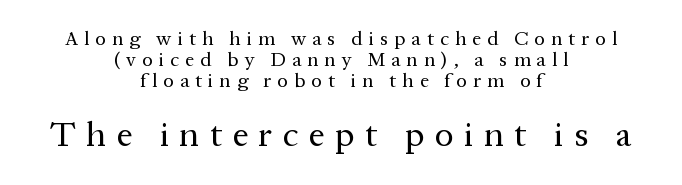
The image shows 35 px regular-weight serif type, upright; set centered, tight line spacing (1.04x), unusually wide letter spacing (+0.3 em), not underlined; the second (bottom) block is 1.75x larger; medium stroke contrast and a medium x-height.
